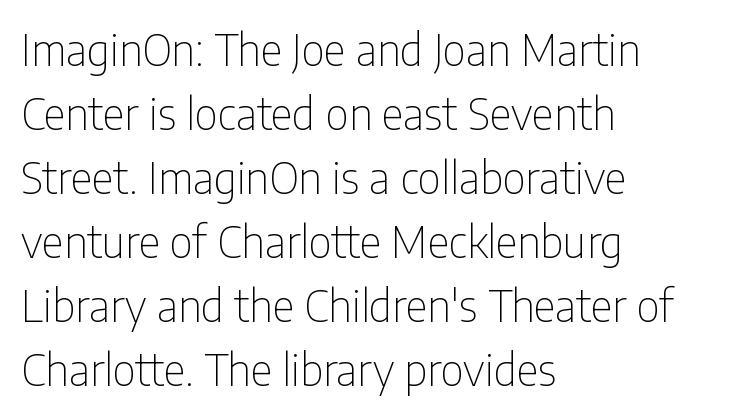
Q: Is the text bold? A: No.
Q: Is the text italic (slanted)? A: No, it is upright.
Q: Is the typeface a serif or a sans-serif typeface? A: Sans-serif.
Q: Is the text underlined? A: No.
Q: How is the paragraph aligned? A: Left-aligned.
Q: Is the spacing between letters normal or unusually wide? A: Normal.
Q: Is the spacing between lines tight, normal or loose? A: Normal.
Q: Width (condensed, normal, or wide)? A: Condensed.
Q: Stroke contrast? A: Low.
Q: x-height? A: Medium.
Q: Monospaced? A: No.
